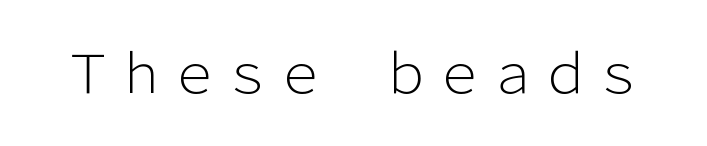
Q: Is the text bold? A: No.
Q: Is the text italic (slanted)? A: No, it is upright.
Q: Is the typeface a serif or a sans-serif typeface? A: Sans-serif.
Q: Is the text underlined? A: No.
Q: Is the spacing between letters normal or unusually wide? A: Normal.
Q: Width (condensed, normal, or wide)? A: Normal.
Q: Stroke contrast? A: Low.
Q: x-height? A: Medium.
Q: Monospaced? A: No.
